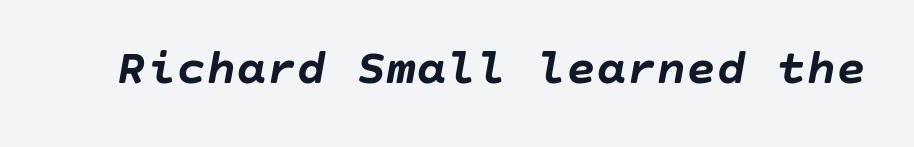
{"italic": "yes", "lean": "right", "slant_degrees": 10, "bold": "yes", "weight": "semibold", "width": "normal", "stroke_contrast": "low", "x_height": "large", "underline": "no", "letter_spacing": "normal", "letter_spacing_em": 0.0, "glyph_px": 50}
